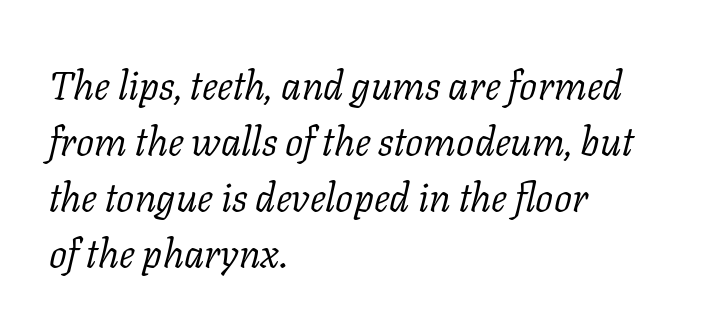
{"serif": "yes", "italic": "yes", "lean": "right", "slant_degrees": 11, "bold": "no", "weight": "light", "width": "normal", "stroke_contrast": "low", "x_height": "medium", "monospaced": "no", "underline": "no", "align": "left", "line_spacing": "normal", "line_spacing_ratio": 1.4, "letter_spacing": "normal", "letter_spacing_em": 0.0, "glyph_px": 40}
